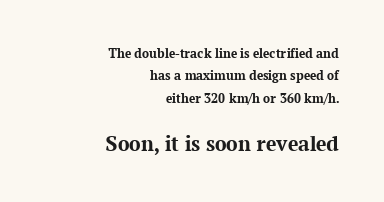
The image shows 23 px bold type, upright; set right-aligned, normal line spacing (1.59x), normal letter spacing, not underlined; the second (bottom) block is 1.64x larger.
